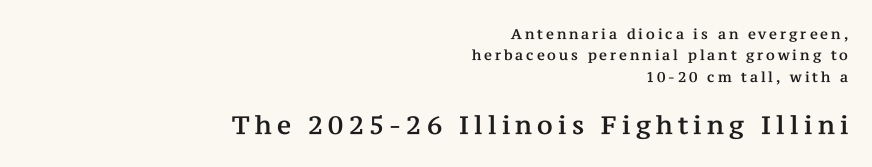
The image shows 25 px text type, upright; set right-aligned, normal line spacing (1.53x), unusually wide letter spacing (+0.21 em), not underlined; the second (bottom) block is 1.79x larger.
